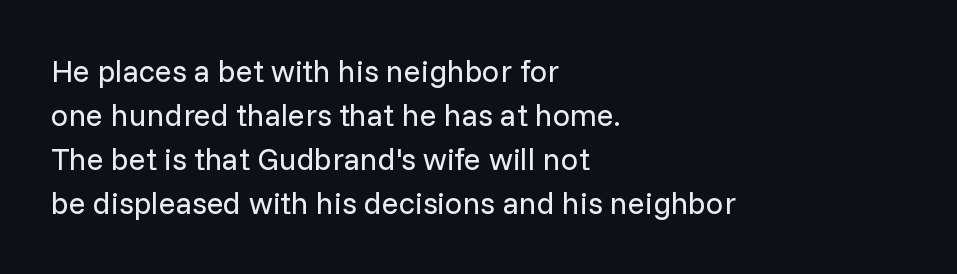
The image shows 31 px regular-weight sans-serif type, upright; set left-aligned, normal line spacing (1.42x), normal letter spacing, not underlined; low stroke contrast and a medium x-height.
